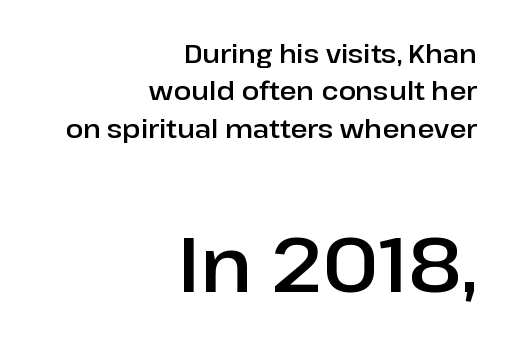
The image shows 77 px sans-serif type, upright; set right-aligned, normal line spacing (1.44x), normal letter spacing, not underlined; the second (bottom) block is 2.96x larger; low stroke contrast and a medium x-height.
